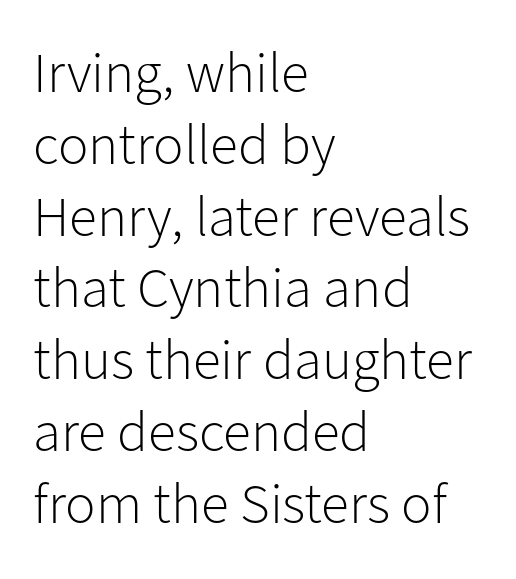
Q: Is the text bold? A: No.
Q: Is the text italic (slanted)? A: No, it is upright.
Q: Is the typeface a serif or a sans-serif typeface? A: Sans-serif.
Q: Is the text underlined? A: No.
Q: How is the paragraph aligned? A: Left-aligned.
Q: Is the spacing between letters normal or unusually wide? A: Normal.
Q: Is the spacing between lines tight, normal or loose? A: Normal.
Q: Width (condensed, normal, or wide)? A: Normal.
Q: Stroke contrast? A: Low.
Q: x-height? A: Medium.
Q: Monospaced? A: No.
